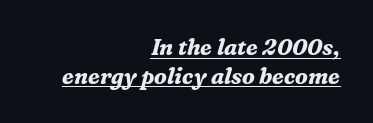
Q: Is the text bold? A: Yes.
Q: Is the text italic (slanted)? A: Yes, it leans right by about 16 degrees.
Q: Is the text underlined? A: Yes.
Q: How is the paragraph aligned? A: Right-aligned.
Q: Is the spacing between letters normal or unusually wide? A: Normal.
Q: Is the spacing between lines tight, normal or loose? A: Normal.
